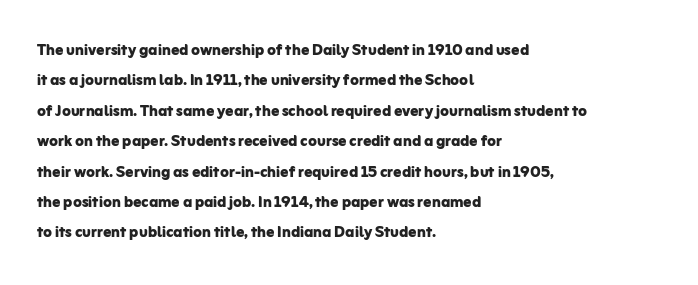
Heavy, bold letterforms. The rendering anchors every line to the left-hand side. The line-height multiplier appears to be the usual default. Style check: upright. There is no visible air inserted between adjacent glyphs. Descenders hang freely into open space.
